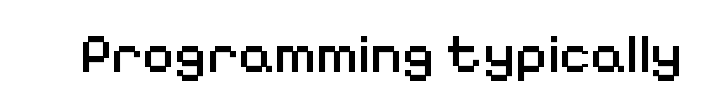
Q: Is the text bold? A: Semi-bold.
Q: Is the text italic (slanted)? A: No, it is upright.
Q: Is the typeface a serif or a sans-serif typeface? A: Sans-serif.
Q: Is the text underlined? A: No.
Q: Is the spacing between letters normal or unusually wide? A: Normal.
Q: Width (condensed, normal, or wide)? A: Normal.
Q: Stroke contrast? A: Low.
Q: x-height? A: Medium.
Q: Monospaced? A: No.
